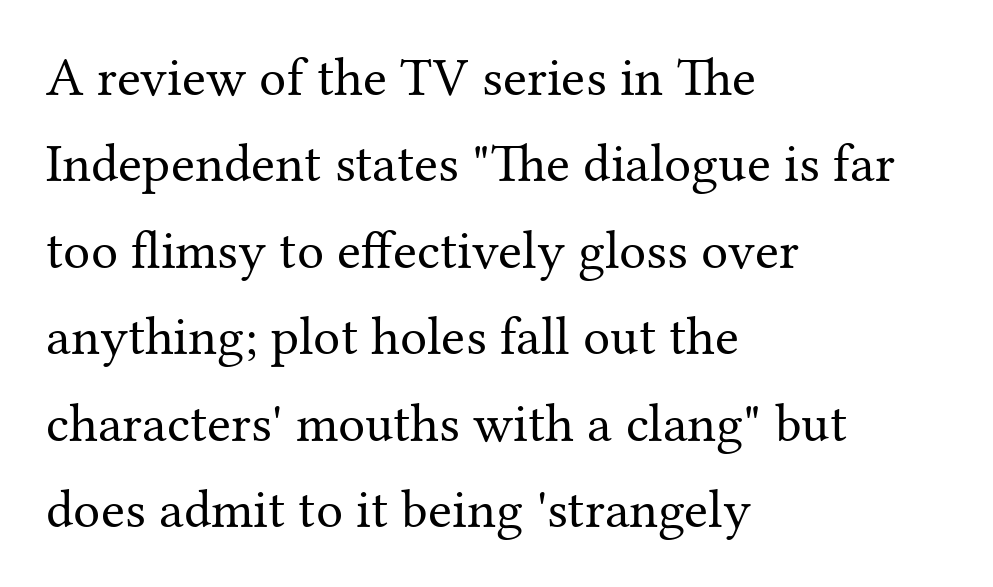
Q: Is the text bold? A: No.
Q: Is the text italic (slanted)? A: No, it is upright.
Q: Is the typeface a serif or a sans-serif typeface? A: Serif.
Q: Is the text underlined? A: No.
Q: How is the paragraph aligned? A: Left-aligned.
Q: Is the spacing between letters normal or unusually wide? A: Normal.
Q: Is the spacing between lines tight, normal or loose? A: Normal.
Q: Width (condensed, normal, or wide)? A: Normal.
Q: Stroke contrast? A: Medium.
Q: x-height? A: Medium.
Q: Monospaced? A: No.
